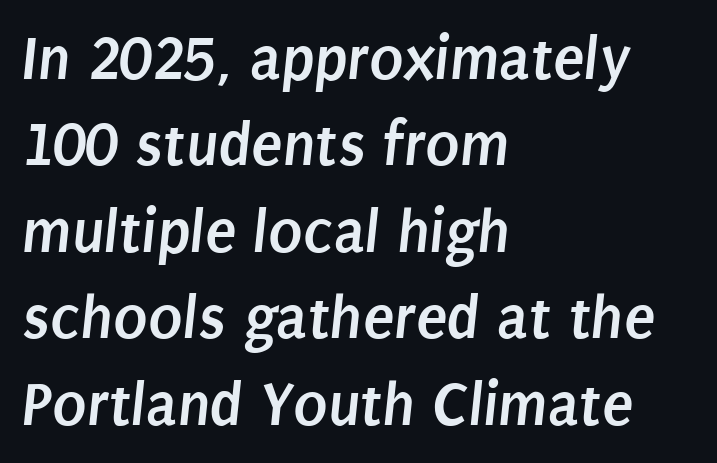
Q: Is the text bold? A: Yes.
Q: Is the typeface a serif or a sans-serif typeface? A: Sans-serif.
Q: Is the text underlined? A: No.
Q: How is the paragraph aligned? A: Left-aligned.
Q: Is the spacing between letters normal or unusually wide? A: Normal.
Q: Is the spacing between lines tight, normal or loose? A: Normal.
Q: Width (condensed, normal, or wide)? A: Condensed.
Q: Stroke contrast? A: Low.
Q: x-height? A: Large.
Q: Monospaced? A: No.
